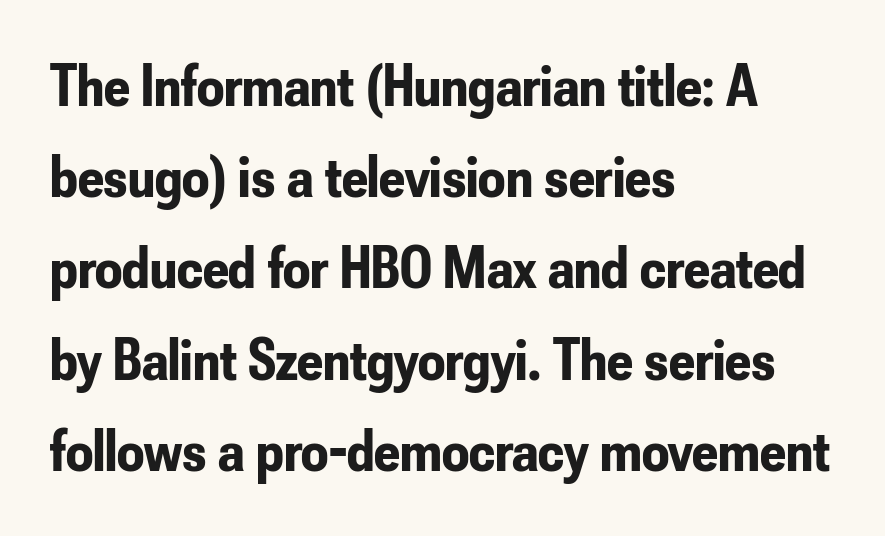
Characters follow at the spacing the type designer built in. Looks like regular typesetting: each glyph gets only the width it needs. Glance below the letters and you will spot only blank space. Italic: no, the glyphs are upright roman. Each letter's strokes conclude bluntly, with no projecting serifs.
